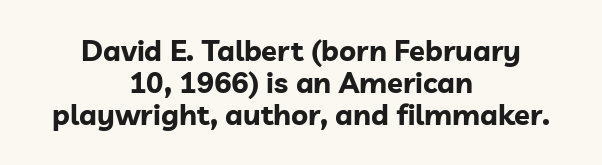
{"serif": "no", "italic": "no", "bold": "yes", "weight": "bold", "width": "normal", "stroke_contrast": "low", "x_height": "medium", "monospaced": "no", "underline": "no", "align": "center", "line_spacing": "tight", "line_spacing_ratio": 1.11, "letter_spacing": "normal", "letter_spacing_em": 0.0, "glyph_px": 29}
